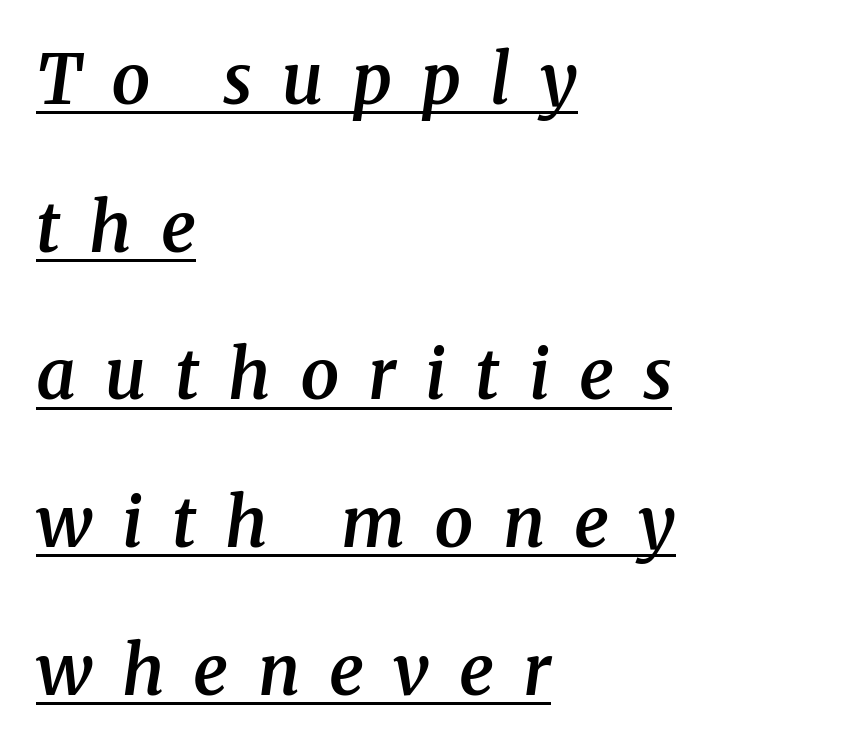
Q: Is the text bold? A: Semi-bold.
Q: Is the text italic (slanted)? A: Yes, it leans right by about 8 degrees.
Q: Is the typeface a serif or a sans-serif typeface? A: Serif.
Q: Is the text underlined? A: Yes.
Q: How is the paragraph aligned? A: Left-aligned.
Q: Is the spacing between letters normal or unusually wide? A: Unusually wide.
Q: Is the spacing between lines tight, normal or loose? A: Loose.
Q: Width (condensed, normal, or wide)? A: Normal.
Q: Stroke contrast? A: Medium.
Q: x-height? A: Medium.
Q: Monospaced? A: No.
